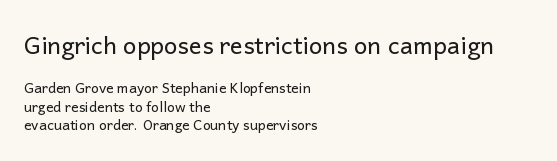
Q: Is the text bold? A: No.
Q: Is the text italic (slanted)? A: No, it is upright.
Q: Is the text underlined? A: No.
Q: How is the paragraph aligned? A: Left-aligned.
Q: Is the spacing between letters normal or unusually wide? A: Normal.
Q: Is the spacing between lines tight, normal or loose? A: Normal.
Q: Which block of text is set in a larger size, the first (top) or the second (bottom)? A: The first (top) one.
